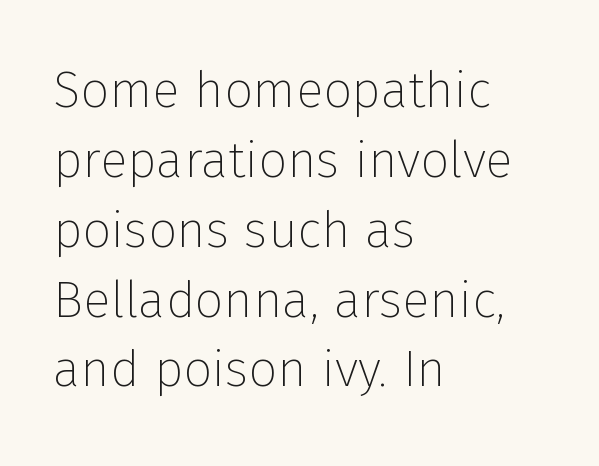
{"serif": "no", "italic": "no", "bold": "no", "weight": "thin", "width": "normal", "stroke_contrast": "low", "x_height": "medium", "monospaced": "no", "underline": "no", "align": "left", "line_spacing": "normal", "line_spacing_ratio": 1.37, "letter_spacing": "normal", "letter_spacing_em": 0.0, "glyph_px": 51}
